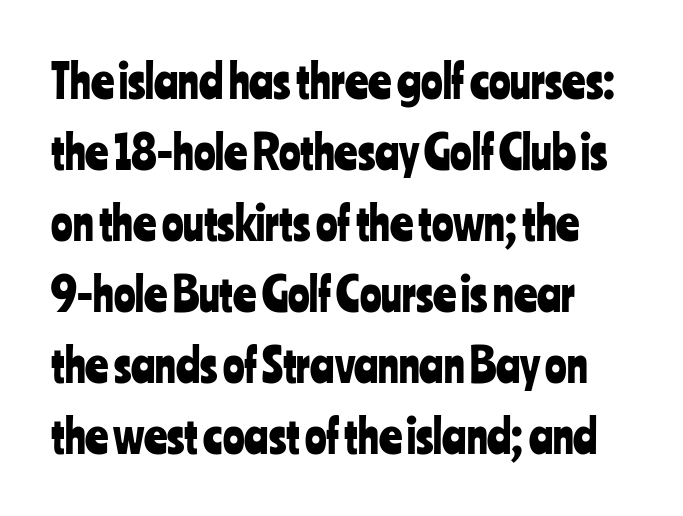
Q: Is the text italic (slanted)? A: No, it is upright.
Q: Is the typeface a serif or a sans-serif typeface? A: Sans-serif.
Q: Is the text underlined? A: No.
Q: Is the spacing between letters normal or unusually wide? A: Normal.
Q: Is the spacing between lines tight, normal or loose? A: Normal.
Q: Width (condensed, normal, or wide)? A: Condensed.
Q: Stroke contrast? A: Low.
Q: x-height? A: Medium.
Q: Monospaced? A: No.
